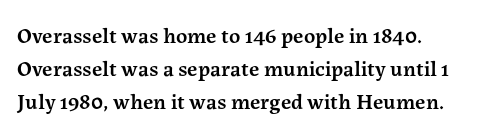
Does the leading feel generous? No, just average. There is no visible air inserted between adjacent glyphs. Rendered with straight, roman letterforms. Look at the stroke-to-counter ratio: somewhat heavy, a semibold.
